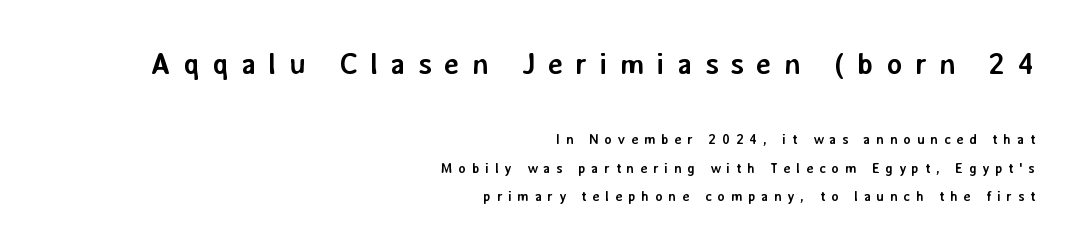
The image shows 30 px semibold sans-serif type, upright; set right-aligned, loose line spacing (2.04x), unusually wide letter spacing (+0.4 em), not underlined; the first (top) block is 2.14x larger; low stroke contrast and a medium x-height.
